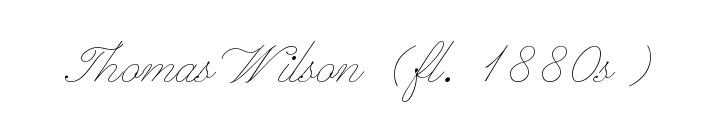
Q: Is the text bold? A: No.
Q: Is the text italic (slanted)? A: Yes.
Q: Is the text underlined? A: No.
Q: Is the spacing between letters normal or unusually wide? A: Normal.
Q: Width (condensed, normal, or wide)? A: Wide.
Q: Stroke contrast? A: Low.
Q: x-height? A: Small.
Q: Monospaced? A: No.
